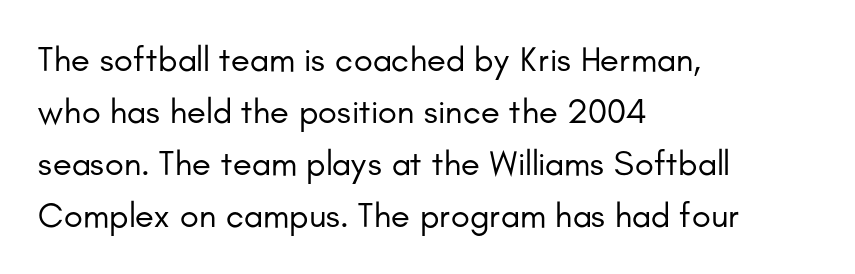
The image shows 35 px regular-weight sans-serif type, upright; set left-aligned, normal line spacing (1.49x), normal letter spacing, not underlined; low stroke contrast and a small x-height.
